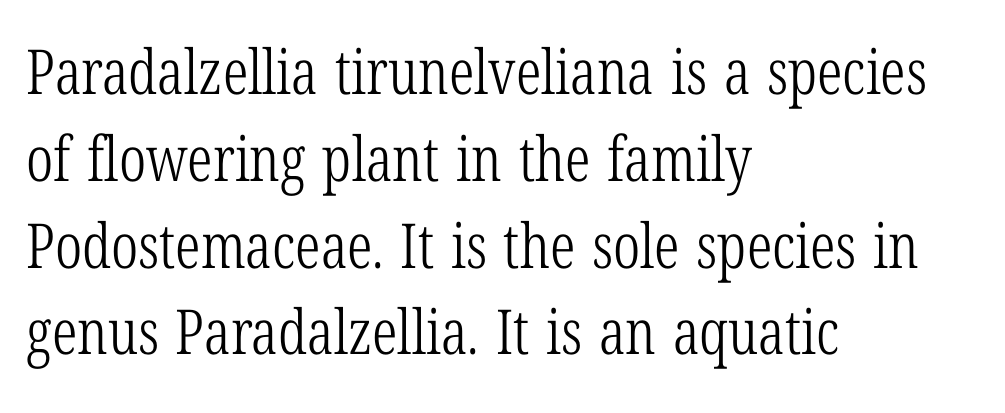
Casual observation: everything's shoved over to the left. Posture: vertical. Look at the tracking — it's just the regular setting, nothing added. Interline gaps are of average width in this sample.
